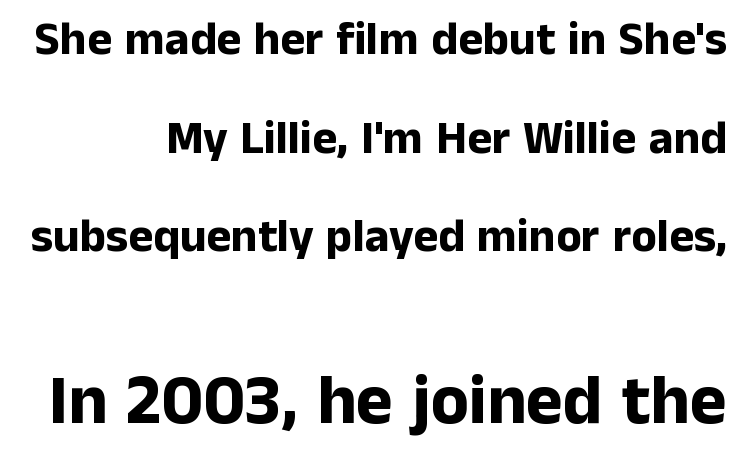
Q: Is the text bold? A: Yes.
Q: Is the text italic (slanted)? A: No, it is upright.
Q: Is the typeface a serif or a sans-serif typeface? A: Sans-serif.
Q: Is the text underlined? A: No.
Q: Is the spacing between letters normal or unusually wide? A: Normal.
Q: Is the spacing between lines tight, normal or loose? A: Loose.
Q: Which block of text is set in a larger size, the first (top) or the second (bottom)? A: The second (bottom) one.
Q: Width (condensed, normal, or wide)? A: Normal.
Q: Stroke contrast? A: Low.
Q: x-height? A: Medium.
Q: Monospaced? A: No.
